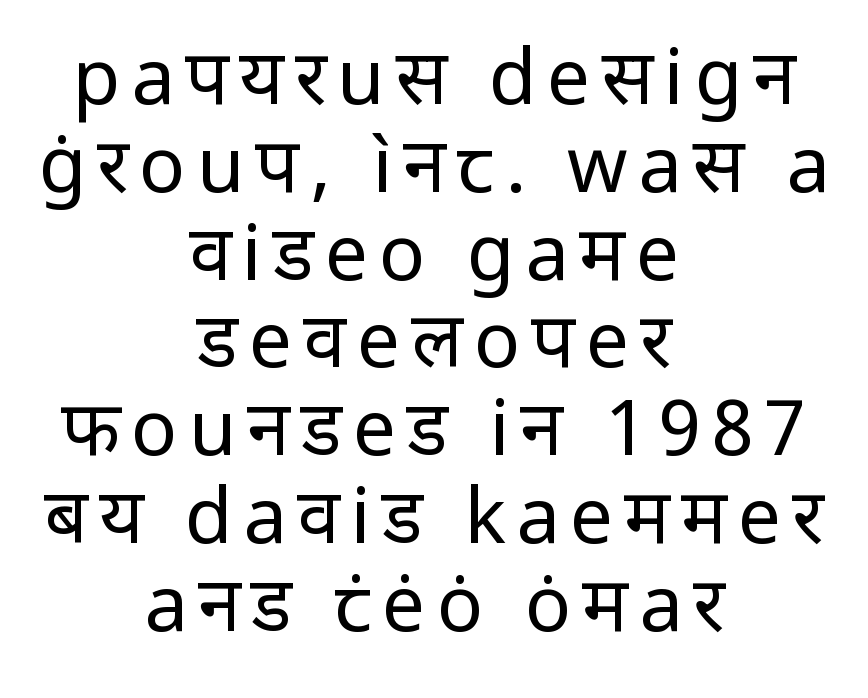
The text was rendered using a sans face with plain stroke endings. If you measured baseline to baseline, you'd find a short distance. Italic? Not at all — the glyphs are vertical. The face used here is proportionally spaced, like ordinary book or web type. These lines are centered, leaving both edges ragged.
